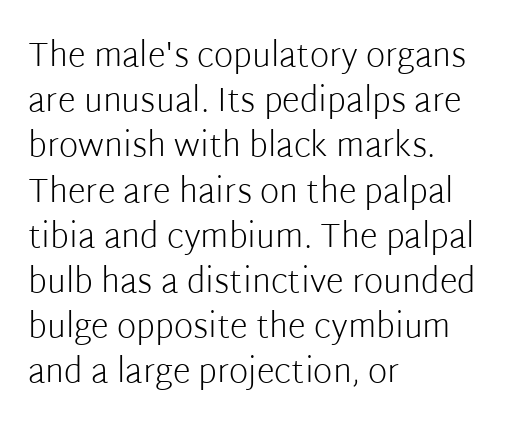
{"serif": "no", "italic": "no", "bold": "no", "weight": "light", "width": "normal", "stroke_contrast": "low", "x_height": "medium", "monospaced": "no", "underline": "no", "align": "left", "line_spacing": "normal", "line_spacing_ratio": 1.37, "letter_spacing": "normal", "letter_spacing_em": 0.0, "glyph_px": 33}
